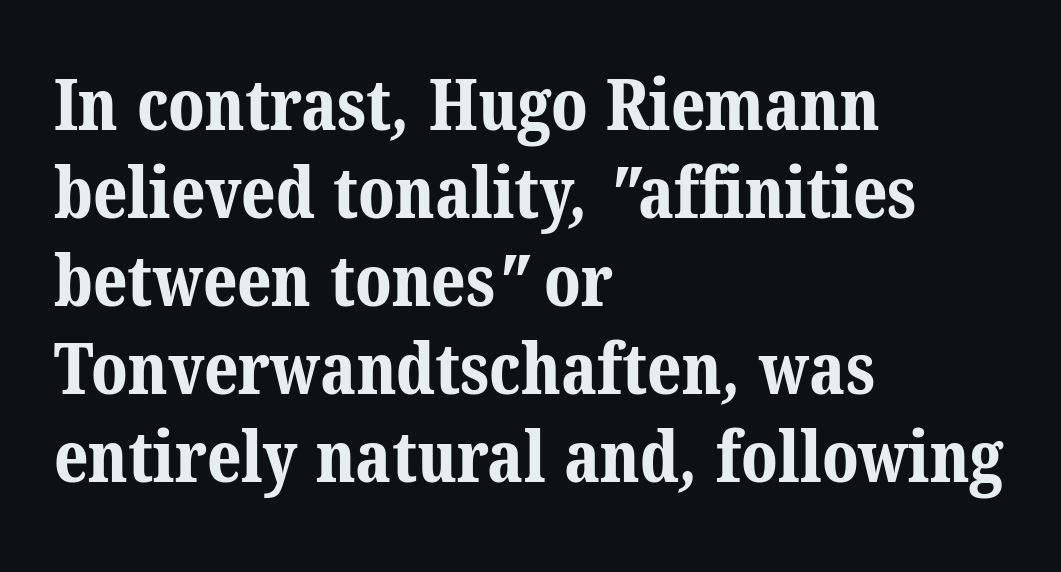
Q: Is the text bold? A: Yes.
Q: Is the typeface a serif or a sans-serif typeface? A: Serif.
Q: Is the text underlined? A: No.
Q: How is the paragraph aligned? A: Left-aligned.
Q: Is the spacing between letters normal or unusually wide? A: Normal.
Q: Width (condensed, normal, or wide)? A: Normal.
Q: Stroke contrast? A: Medium.
Q: x-height? A: Medium.
Q: Monospaced? A: No.
